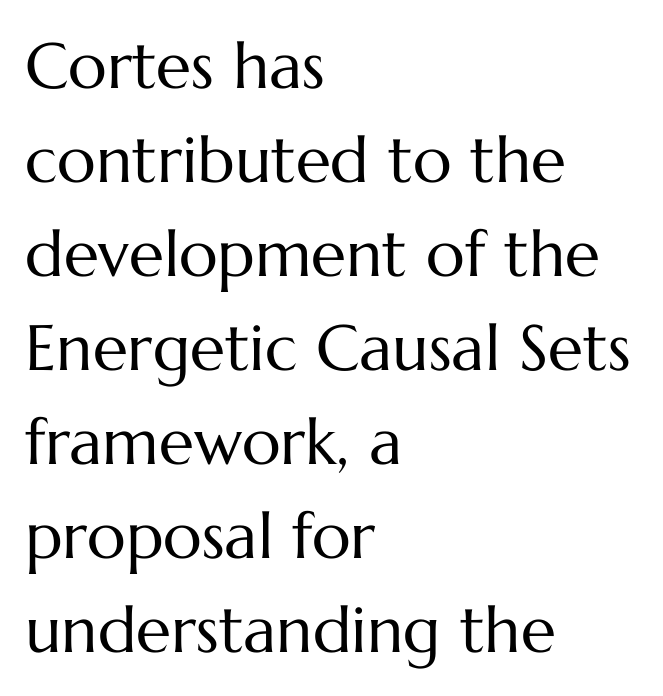
Q: Is the text bold? A: No.
Q: Is the text italic (slanted)? A: No, it is upright.
Q: Is the text underlined? A: No.
Q: How is the paragraph aligned? A: Left-aligned.
Q: Is the spacing between letters normal or unusually wide? A: Normal.
Q: Is the spacing between lines tight, normal or loose? A: Normal.
Q: Width (condensed, normal, or wide)? A: Normal.
Q: Stroke contrast? A: Medium.
Q: x-height? A: Medium.
Q: Monospaced? A: No.
